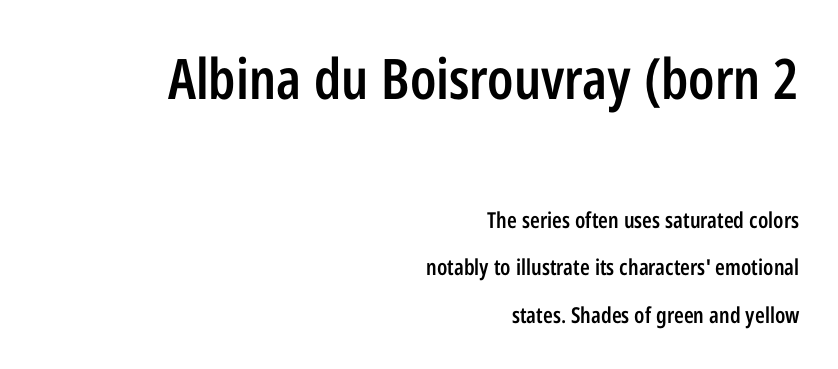
The image shows 56 px semibold, condensed sans-serif type, upright; set right-aligned, loose line spacing (2.15x), normal letter spacing, not underlined; the first (top) block is 2.55x larger; low stroke contrast and a medium x-height.
